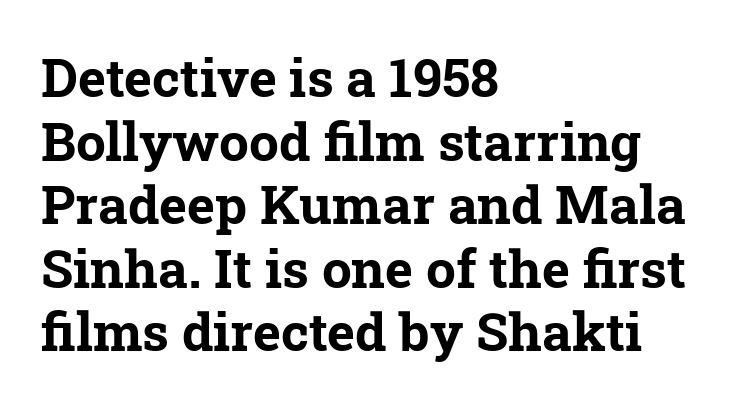
Observe the serifs anchoring each vertical stroke in this sample. Strong, thick strokes mark this as bold type. Letters rest on an invisible, unmarked baseline. The face used here is rendered with its standard letterfit. The setting favours the left margin, as ordinary paragraphs usually do. Here the designer chose a conventional face with non-uniform glyph widths.
